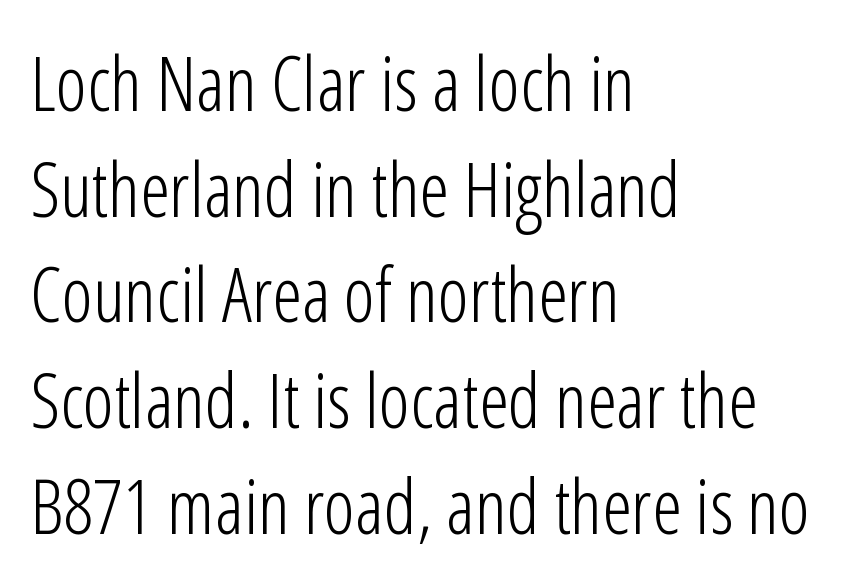
Stroke terminals: plain, sans-serif. The letters sit at their default tracking, neither squeezed nor spread. These lines are rendered in a variable-pitch font. This rendering features lettering with no underline. The rendering uses a moderate line-height, typical for paragraphs.
